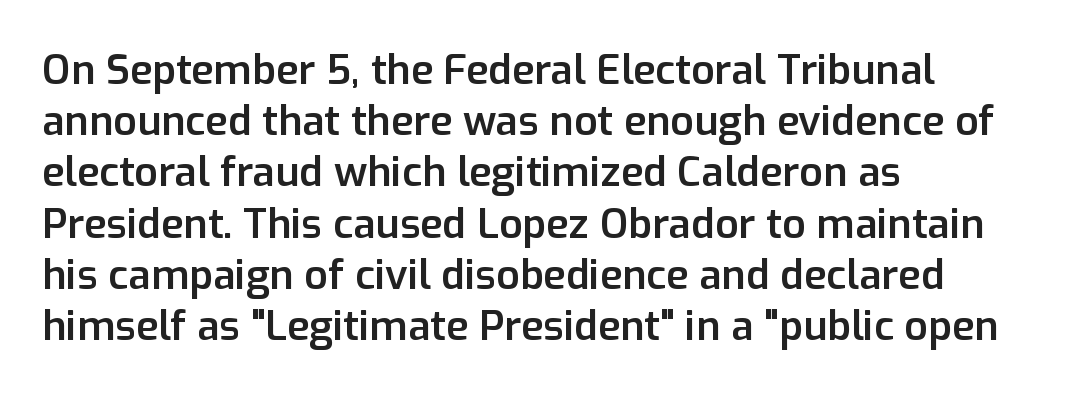
{"serif": "no", "italic": "no", "bold": "semi", "weight": "semibold", "width": "normal", "stroke_contrast": "low", "x_height": "medium", "monospaced": "no", "underline": "no", "align": "left", "line_spacing": "normal", "line_spacing_ratio": 1.25, "letter_spacing": "normal", "letter_spacing_em": 0.0, "glyph_px": 41}
